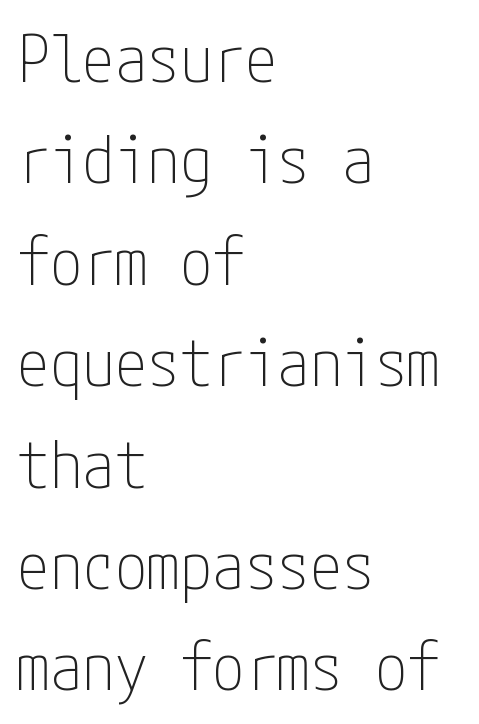
{"serif": "no", "italic": "no", "bold": "no", "weight": "thin", "width": "condensed", "stroke_contrast": "low", "x_height": "medium", "underline": "no", "align": "left", "line_spacing": "normal", "line_spacing_ratio": 1.56, "letter_spacing": "normal", "letter_spacing_em": 0.0, "glyph_px": 65}
